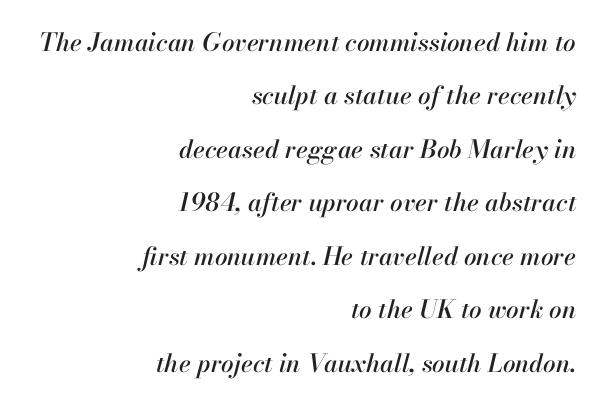
{"italic": "yes", "lean": "right", "slant_degrees": 13, "underline": "no", "align": "right", "line_spacing": "loose", "line_spacing_ratio": 2.14, "letter_spacing": "normal", "letter_spacing_em": 0.0, "glyph_px": 25}
